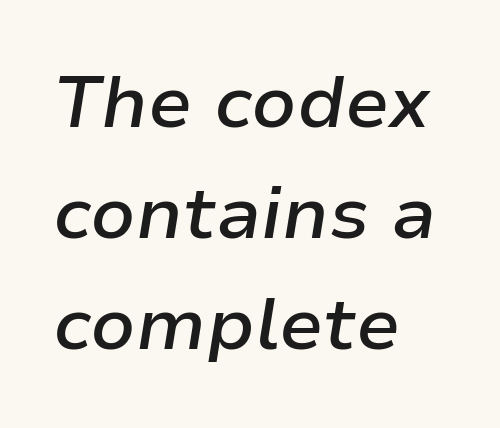
Varying glyph widths throughout — classic text-font behaviour. Nothing unusual about the tracking: characters are spaced as the font intends. A fair bit of extra ink — the face is semibold, not bold. In terms of leading, this rendering sits right in the middle. The glyphs look as if they've been sheared to an angle.
